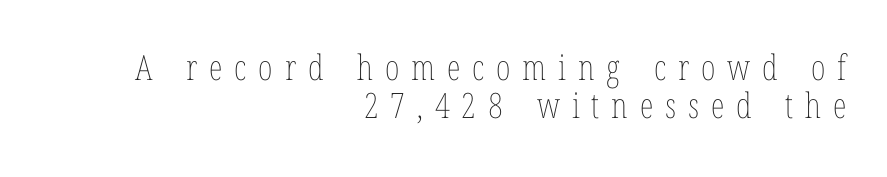
The specimen reads as upright at a glance. Note the varied advance widths — an 'i' is clearly narrower than an 'm'. Right-aligned paragraph, ragged on the left. Each word looks stretched out because of the extra space between its letters. Regarding leading, the lines here are crowded together. Check the space under the baseline: it is left empty.
